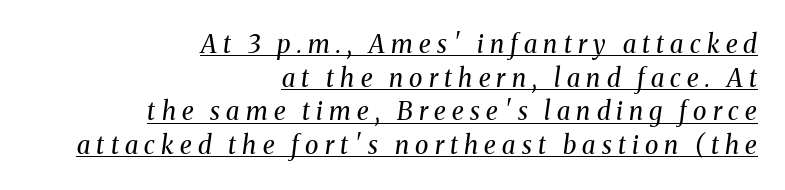
Q: Is the text bold? A: No.
Q: Is the text italic (slanted)? A: Yes, it leans right by about 8 degrees.
Q: Is the text underlined? A: Yes.
Q: How is the paragraph aligned? A: Right-aligned.
Q: Is the spacing between letters normal or unusually wide? A: Unusually wide.
Q: Is the spacing between lines tight, normal or loose? A: Normal.
